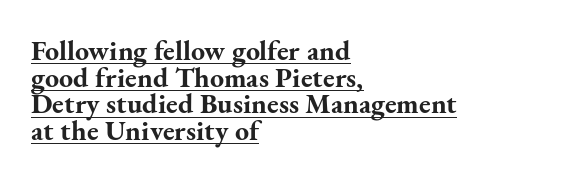
{"serif": "yes", "italic": "no", "bold": "yes", "weight": "bold", "width": "normal", "stroke_contrast": "medium", "x_height": "small", "monospaced": "no", "underline": "yes", "align": "left", "line_spacing": "tight", "line_spacing_ratio": 0.95, "letter_spacing": "normal", "letter_spacing_em": 0.0, "glyph_px": 28}
